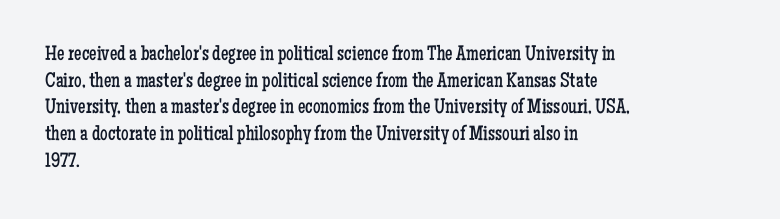
Summary of weight: not heavy and not bold. The vertical gap from one line to the next is medium. The type is set solid horizontally, with unmodified tracking. No italicization has been applied; the sample stays upright. The paragraph shown leans on its left margin. The gap between lines stays unmarked.
